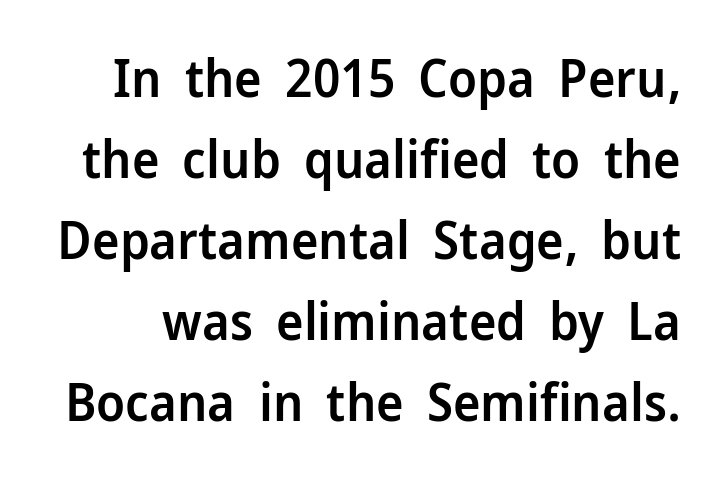
Letter spacing: default. Leading matches the norm, producing a regular column. Proportional: the letters do not fall into vertical columns. The space directly below the letters is spotless. The lettering holds an erect, upright posture throughout. Note: no serifs on the glyphs.
